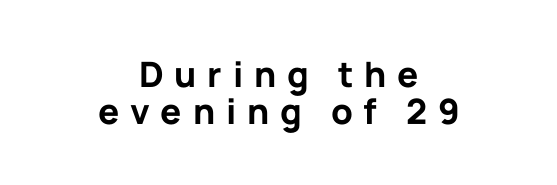
Q: Is the text bold? A: Yes.
Q: Is the text italic (slanted)? A: No, it is upright.
Q: Is the typeface a serif or a sans-serif typeface? A: Sans-serif.
Q: Is the text underlined? A: No.
Q: How is the paragraph aligned? A: Centered.
Q: Is the spacing between letters normal or unusually wide? A: Unusually wide.
Q: Is the spacing between lines tight, normal or loose? A: Tight.
Q: Width (condensed, normal, or wide)? A: Normal.
Q: Stroke contrast? A: Low.
Q: x-height? A: Medium.
Q: Monospaced? A: No.
